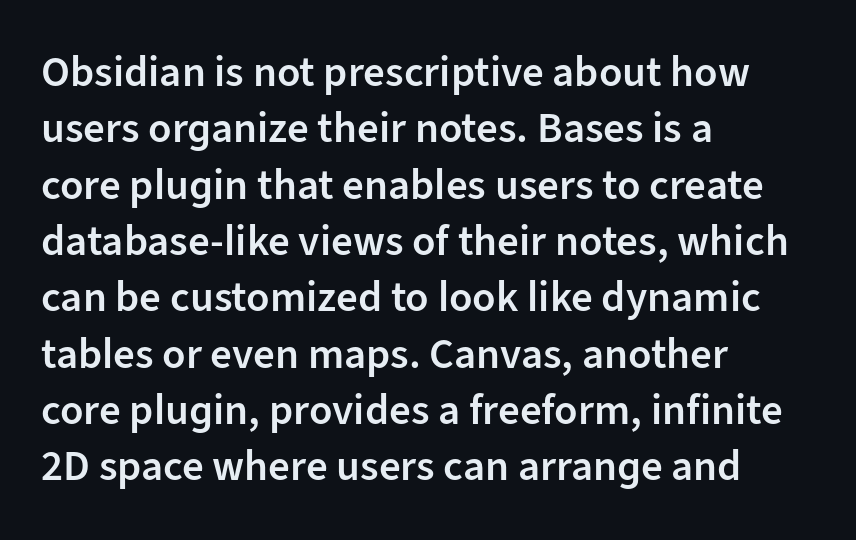
Q: Is the text bold? A: Semi-bold.
Q: Is the text italic (slanted)? A: No, it is upright.
Q: Is the typeface a serif or a sans-serif typeface? A: Sans-serif.
Q: Is the text underlined? A: No.
Q: How is the paragraph aligned? A: Left-aligned.
Q: Is the spacing between letters normal or unusually wide? A: Normal.
Q: Is the spacing between lines tight, normal or loose? A: Normal.
Q: Width (condensed, normal, or wide)? A: Normal.
Q: Stroke contrast? A: Low.
Q: x-height? A: Medium.
Q: Monospaced? A: No.
